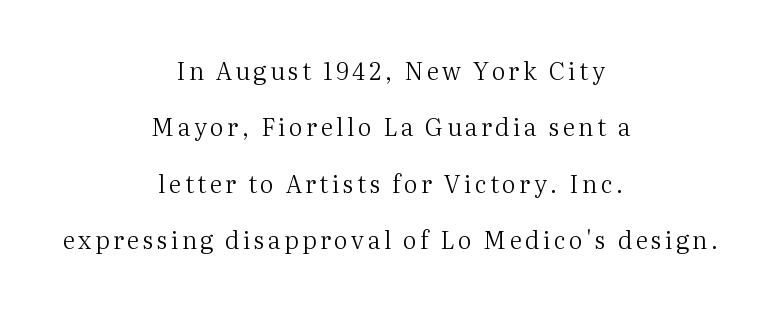
Q: Is the text bold? A: No.
Q: Is the text italic (slanted)? A: No, it is upright.
Q: Is the text underlined? A: No.
Q: How is the paragraph aligned? A: Centered.
Q: Is the spacing between lines tight, normal or loose? A: Loose.
